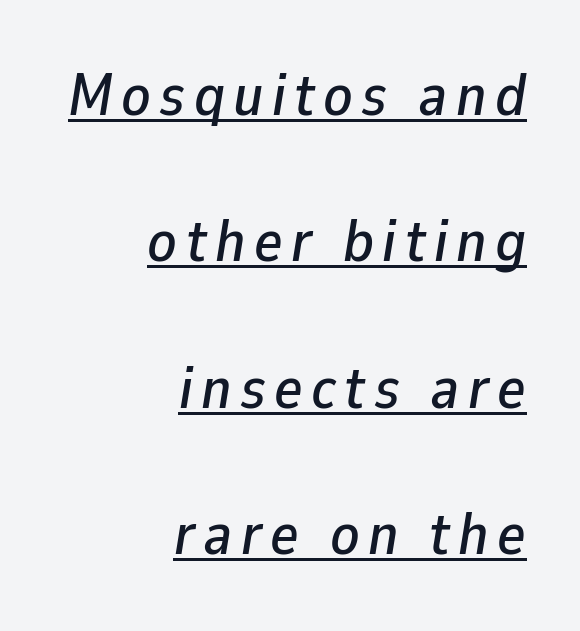
This sample is right-justified, so line beginnings fall wherever the words allow. A typesetter would call this proportional, since set widths differ per character. Designer's note — italics engaged. Somebody hit Ctrl+U on this one — the words are underlined.
